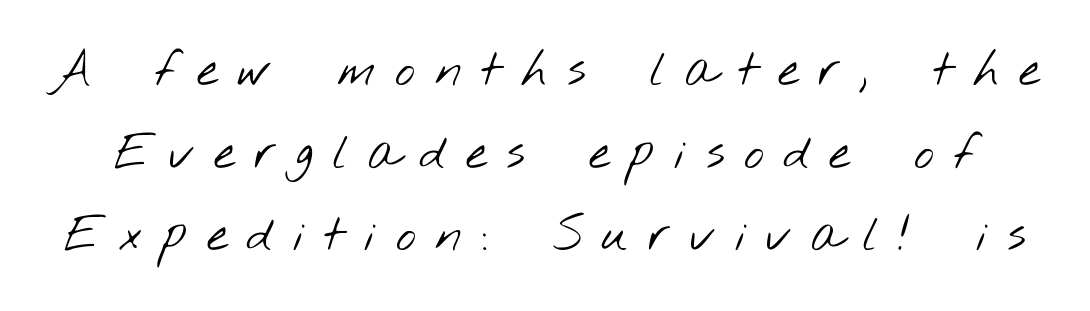
{"serif": "no", "bold": "no", "weight": "light", "width": "wide", "stroke_contrast": "low", "x_height": "small", "monospaced": "no", "underline": "no", "line_spacing_ratio": 1.72, "letter_spacing": "wide", "letter_spacing_em": 0.41, "glyph_px": 48}
